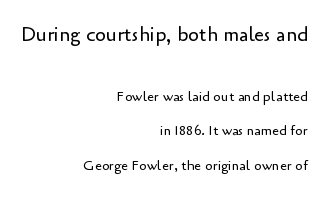
{"italic": "no", "bold": "no", "underline": "no", "align": "right", "line_spacing": "loose", "line_spacing_ratio": 2.48, "letter_spacing": "normal", "letter_spacing_em": 0.0, "larger_block": "first", "size_ratio": 1.43, "glyph_px": 20}
